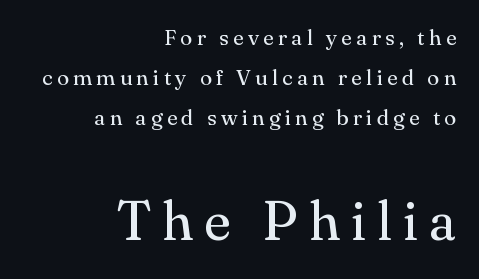
{"serif": "yes", "italic": "no", "bold": "no", "weight": "regular", "width": "normal", "stroke_contrast": "medium", "x_height": "small", "monospaced": "no", "underline": "no", "align": "right", "line_spacing_ratio": 1.81, "letter_spacing": "wide", "letter_spacing_em": 0.2, "larger_block": "second", "size_ratio": 2.5, "glyph_px": 55}
